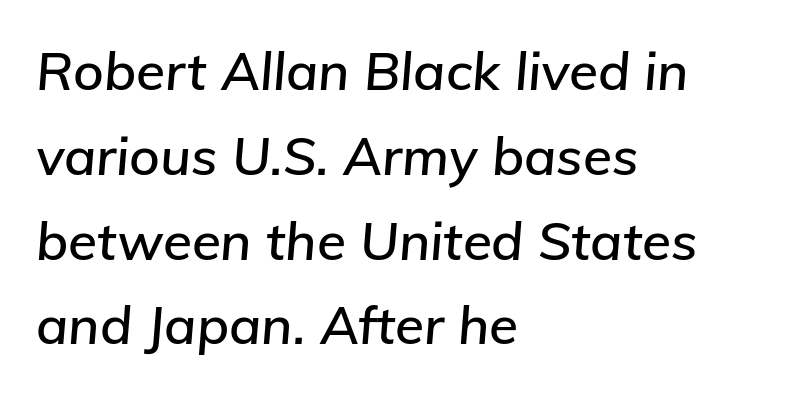
This sample has the flowing, uneven cadence of proportional lettering. Normally led — the rows are evenly, conventionally spaced. Check the space under the baseline: it is left empty. The type is set solid horizontally, with unmodified tracking. It's the slanting kind of type.
